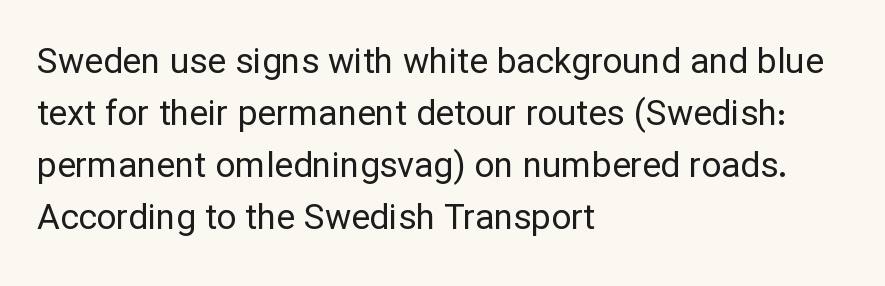
Regular leading. A bare baseline throughout the passage. Is the stroke heavy? The answer is a plain regular-or-lighter. Look at the tracking — it's just the regular setting, nothing added. Classification — sans serif.
